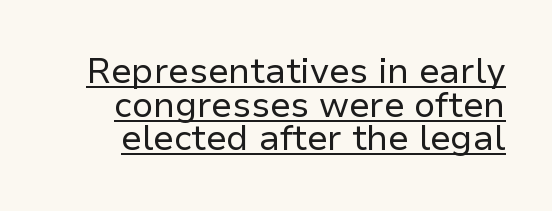
Inter-character spacing is left at the font's built-in metrics. Leading is clearly below the norm, producing a dense column. Do the characters align in a grid? No, the font is proportional. The glyphs in this specimen are sans serif.
